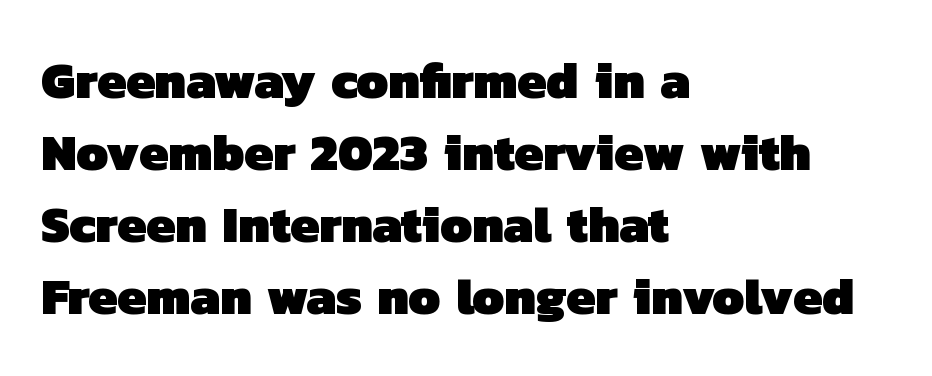
Letters rest on an invisible, unmarked baseline. The face used here is proportionally spaced, like ordinary book or web type. The rag falls on the right side of this text block. No extra tracking has been applied to these lines. Whoever set this chose a conventional vertical rhythm. A full-strength bold gives these letters their thick strokes.
